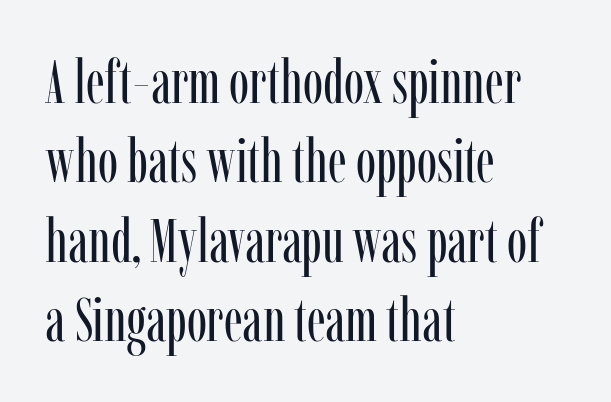
Q: Is the text bold? A: No.
Q: Is the text italic (slanted)? A: No, it is upright.
Q: Is the typeface a serif or a sans-serif typeface? A: Serif.
Q: Is the text underlined? A: No.
Q: How is the paragraph aligned? A: Left-aligned.
Q: Is the spacing between letters normal or unusually wide? A: Normal.
Q: Is the spacing between lines tight, normal or loose? A: Normal.
Q: Width (condensed, normal, or wide)? A: Condensed.
Q: Stroke contrast? A: Low.
Q: x-height? A: Medium.
Q: Monospaced? A: No.
